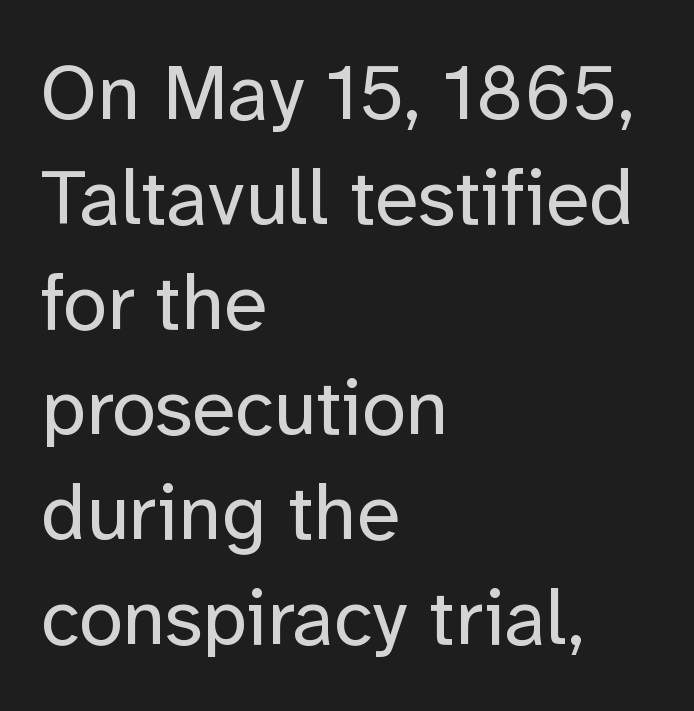
{"serif": "no", "italic": "no", "bold": "no", "weight": "regular", "width": "normal", "stroke_contrast": "low", "x_height": "medium", "monospaced": "no", "underline": "no", "align": "left", "line_spacing": "normal", "line_spacing_ratio": 1.33, "letter_spacing": "normal", "letter_spacing_em": 0.0, "glyph_px": 79}
